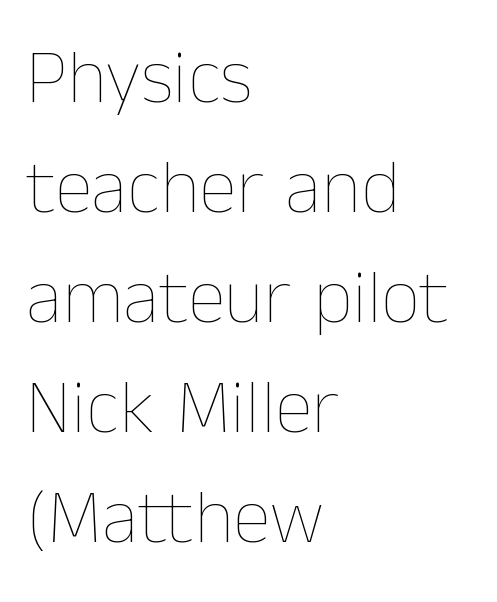
{"italic": "no", "bold": "no", "weight": "thin", "width": "normal", "stroke_contrast": "low", "x_height": "medium", "monospaced": "no", "underline": "no", "align": "left", "line_spacing": "normal", "line_spacing_ratio": 1.43, "letter_spacing": "normal", "letter_spacing_em": 0.0, "glyph_px": 77}
